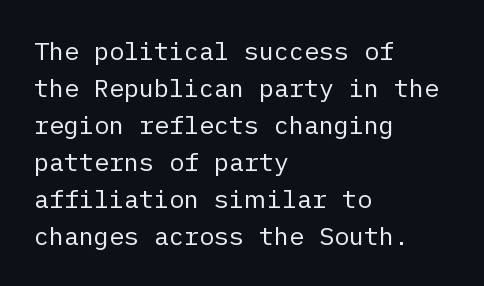
{"italic": "no", "bold": "no", "underline": "no", "align": "left", "line_spacing": "normal", "line_spacing_ratio": 1.48, "letter_spacing": "normal", "letter_spacing_em": 0.0, "glyph_px": 25}
